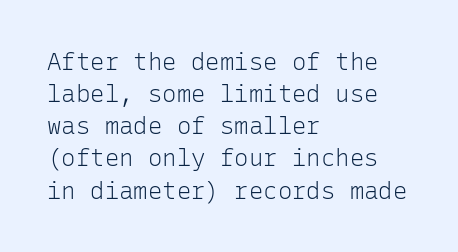
{"italic": "no", "bold": "no", "underline": "no", "align": "left", "line_spacing": "normal", "line_spacing_ratio": 1.34, "letter_spacing": "normal", "letter_spacing_em": 0.0, "glyph_px": 24}
